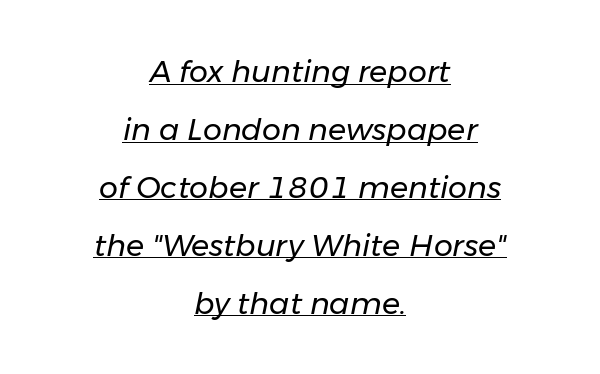
Q: Is the text bold? A: No.
Q: Is the text italic (slanted)? A: Yes, it leans right by about 11 degrees.
Q: Is the text underlined? A: Yes.
Q: How is the paragraph aligned? A: Centered.
Q: Is the spacing between letters normal or unusually wide? A: Normal.
Q: Is the spacing between lines tight, normal or loose? A: Loose.
Q: Width (condensed, normal, or wide)? A: Normal.
Q: Stroke contrast? A: Low.
Q: x-height? A: Medium.
Q: Monospaced? A: No.
